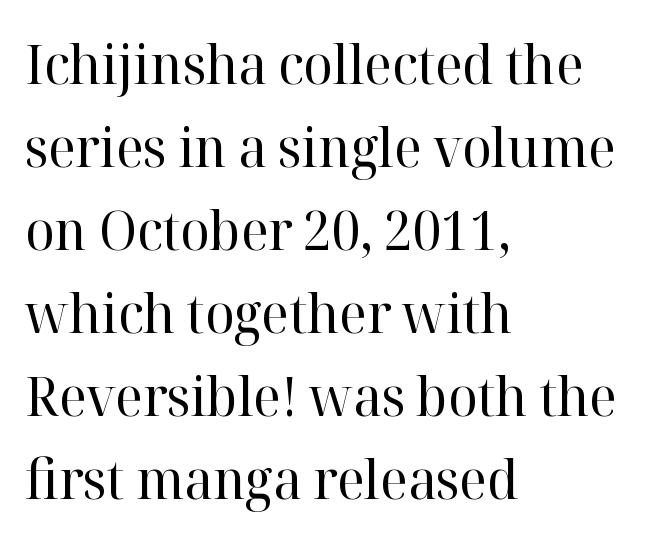
{"serif": "yes", "italic": "no", "bold": "no", "weight": "regular", "width": "normal", "stroke_contrast": "high", "x_height": "medium", "monospaced": "no", "underline": "no", "align": "left", "line_spacing": "normal", "line_spacing_ratio": 1.51, "letter_spacing": "normal", "letter_spacing_em": 0.0, "glyph_px": 55}
